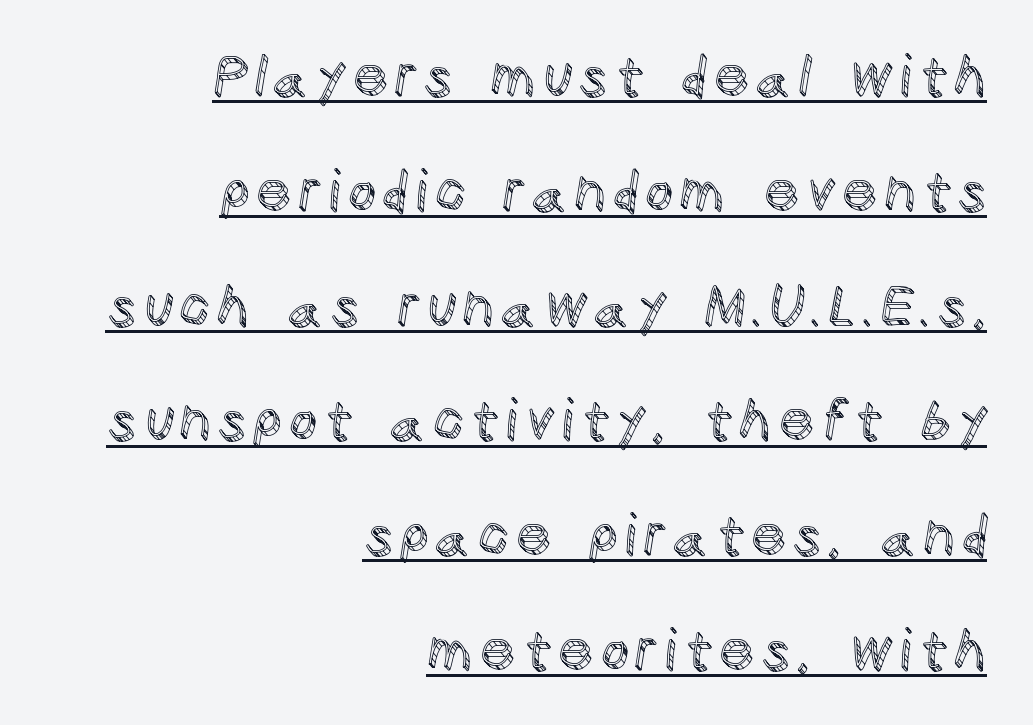
{"width": "normal", "x_height": "large", "monospaced": "no", "underline": "yes", "align": "right", "line_spacing": "loose", "line_spacing_ratio": 2.05, "glyph_px": 56}
